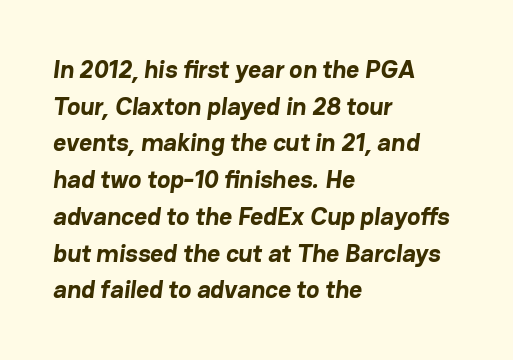
Q: Is the text bold? A: Yes.
Q: Is the text underlined? A: No.
Q: How is the paragraph aligned? A: Left-aligned.
Q: Is the spacing between letters normal or unusually wide? A: Normal.
Q: Is the spacing between lines tight, normal or loose? A: Normal.
